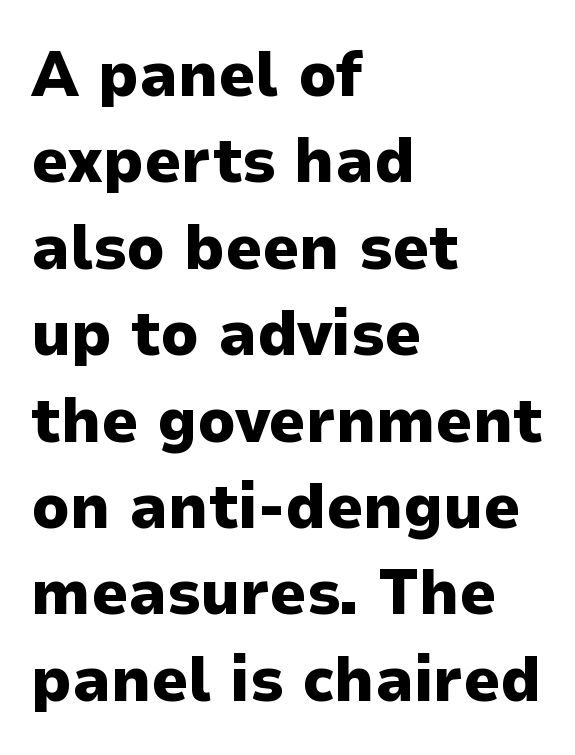
{"serif": "no", "italic": "no", "bold": "yes", "weight": "heavy", "width": "normal", "stroke_contrast": "low", "x_height": "medium", "monospaced": "no", "underline": "no", "align": "left", "line_spacing": "normal", "line_spacing_ratio": 1.35, "letter_spacing": "normal", "letter_spacing_em": 0.0, "glyph_px": 64}
